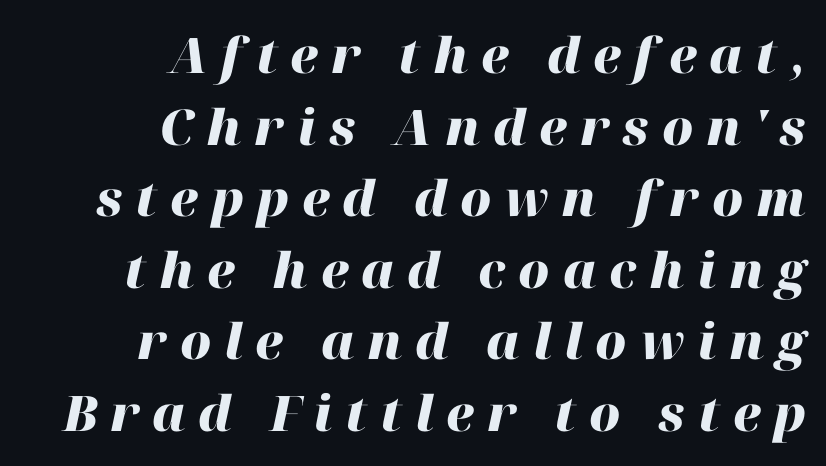
{"italic": "yes", "lean": "right", "slant_degrees": 12, "bold": "yes", "weight": "heavy", "width": "normal", "stroke_contrast": "high", "x_height": "medium", "monospaced": "no", "underline": "no", "align": "right", "line_spacing": "normal", "line_spacing_ratio": 1.46, "letter_spacing": "wide", "letter_spacing_em": 0.26, "glyph_px": 49}
